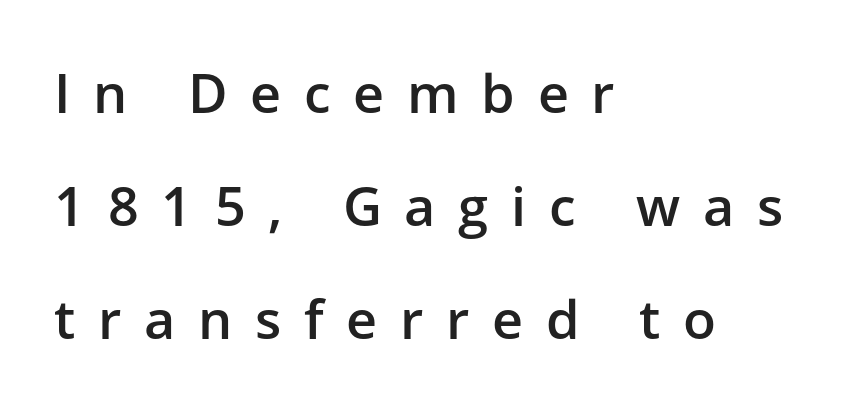
{"serif": "no", "italic": "no", "bold": "semi", "weight": "semibold", "width": "normal", "stroke_contrast": "low", "x_height": "medium", "monospaced": "no", "underline": "no", "align": "left", "line_spacing": "loose", "line_spacing_ratio": 2.09, "letter_spacing": "wide", "letter_spacing_em": 0.42, "glyph_px": 54}
